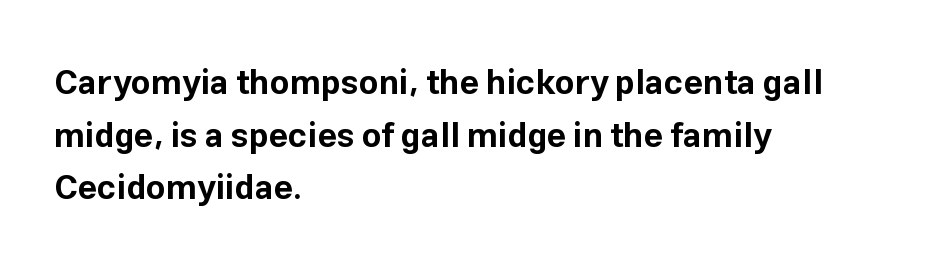
{"serif": "no", "italic": "no", "bold": "yes", "weight": "bold", "width": "normal", "stroke_contrast": "low", "x_height": "medium", "monospaced": "no", "underline": "no", "align": "left", "line_spacing": "normal", "line_spacing_ratio": 1.55, "letter_spacing": "normal", "letter_spacing_em": 0.0, "glyph_px": 34}
